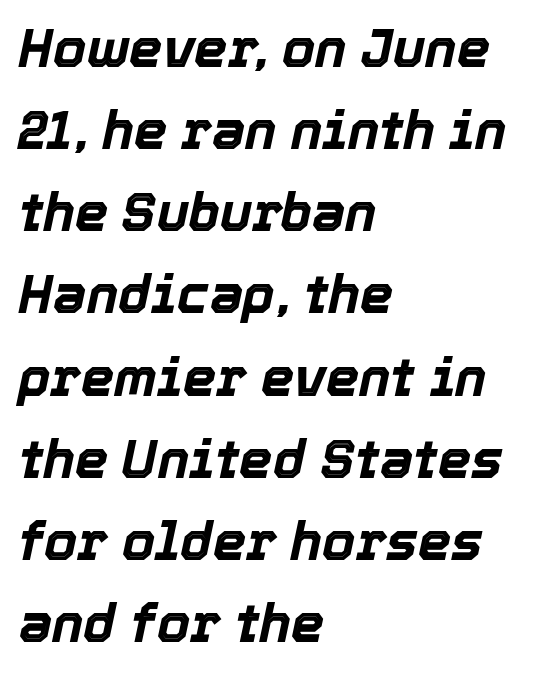
{"italic": "yes", "lean": "right", "slant_degrees": 12, "bold": "yes", "weight": "bold", "width": "normal", "x_height": "medium", "monospaced": "no", "underline": "no", "align": "left", "line_spacing": "normal", "line_spacing_ratio": 1.55, "letter_spacing": "normal", "letter_spacing_em": 0.0, "glyph_px": 53}
